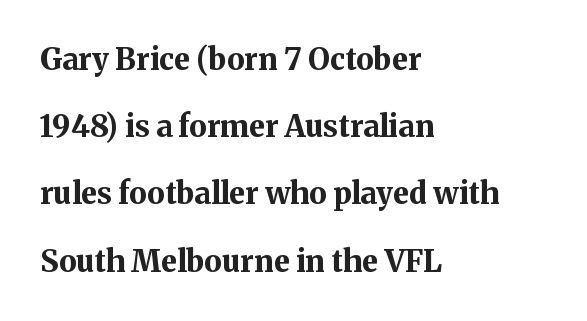
Q: Is the text bold? A: Yes.
Q: Is the text italic (slanted)? A: No, it is upright.
Q: Is the typeface a serif or a sans-serif typeface? A: Serif.
Q: Is the text underlined? A: No.
Q: How is the paragraph aligned? A: Left-aligned.
Q: Is the spacing between letters normal or unusually wide? A: Normal.
Q: Is the spacing between lines tight, normal or loose? A: Loose.
Q: Width (condensed, normal, or wide)? A: Normal.
Q: Stroke contrast? A: Medium.
Q: x-height? A: Medium.
Q: Monospaced? A: No.
